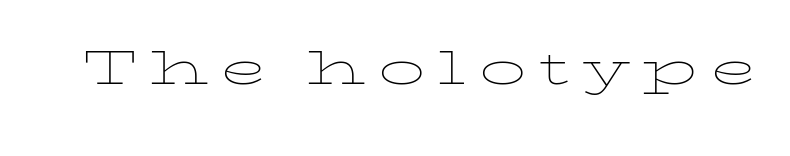
The image shows 62 px thin, wide type, upright; set not underlined; low stroke contrast and a medium x-height.
